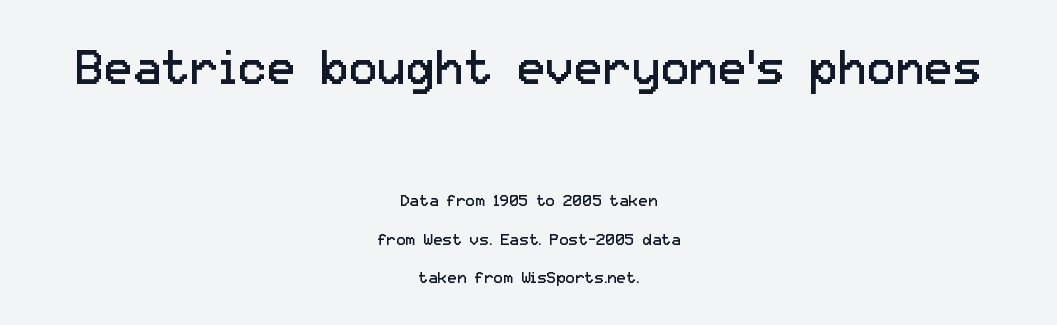
{"serif": "no", "italic": "no", "bold": "no", "weight": "regular", "width": "normal", "stroke_contrast": "low", "x_height": "medium", "monospaced": "no", "underline": "no", "align": "center", "line_spacing": "loose", "line_spacing_ratio": 2.41, "letter_spacing": "normal", "letter_spacing_em": 0.0, "larger_block": "first", "size_ratio": 3.0, "glyph_px": 48}
